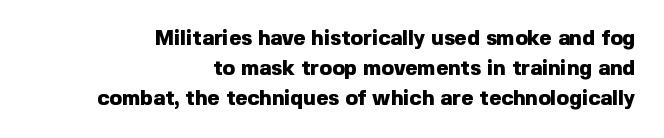
Q: Is the text bold? A: Yes.
Q: Is the text italic (slanted)? A: No, it is upright.
Q: Is the text underlined? A: No.
Q: How is the paragraph aligned? A: Right-aligned.
Q: Is the spacing between letters normal or unusually wide? A: Normal.
Q: Is the spacing between lines tight, normal or loose? A: Normal.
